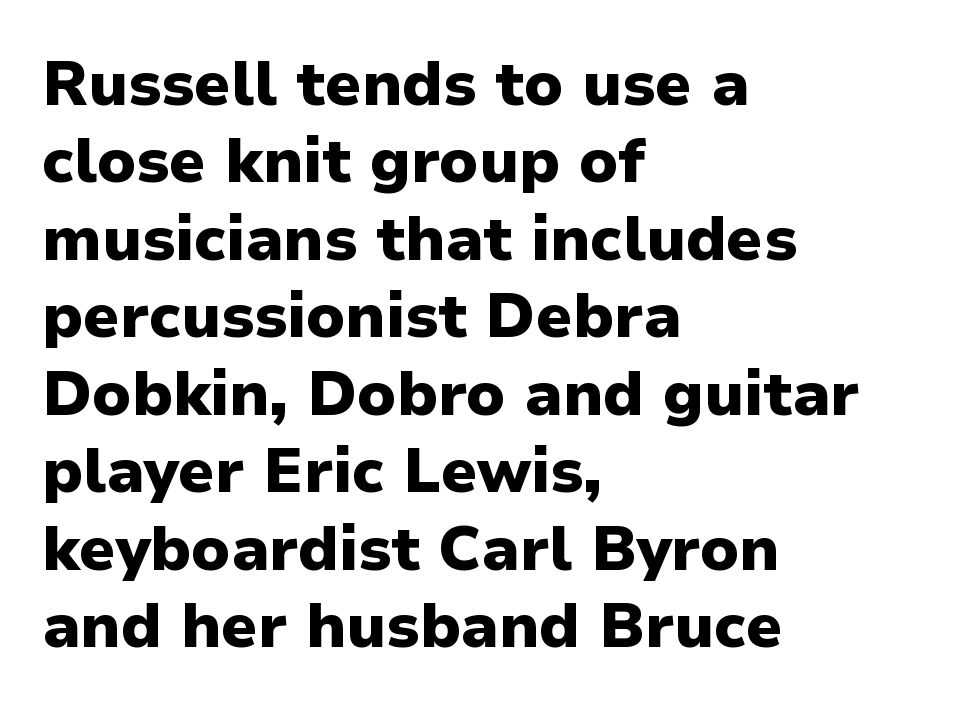
{"serif": "no", "italic": "no", "bold": "yes", "weight": "heavy", "width": "normal", "stroke_contrast": "low", "x_height": "medium", "monospaced": "no", "underline": "no", "align": "left", "line_spacing": "normal", "line_spacing_ratio": 1.25, "letter_spacing": "normal", "letter_spacing_em": 0.0, "glyph_px": 62}
